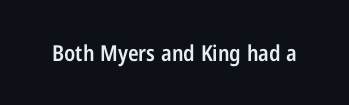
{"italic": "no", "bold": "semi", "underline": "no", "letter_spacing": "normal", "letter_spacing_em": 0.0, "glyph_px": 22}
